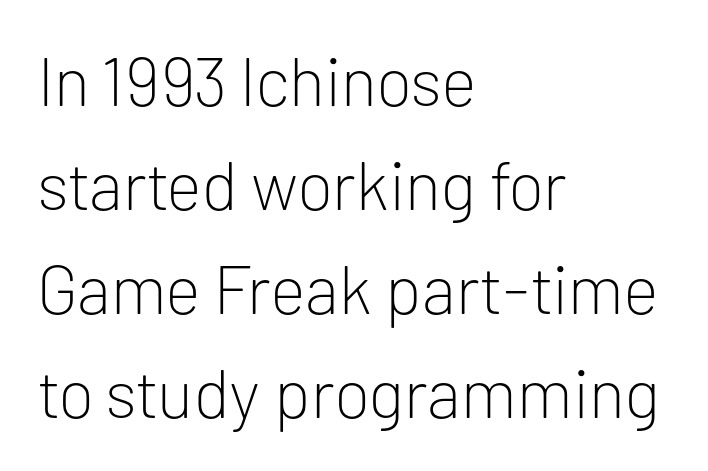
Q: Is the text bold? A: No.
Q: Is the text italic (slanted)? A: No, it is upright.
Q: Is the typeface a serif or a sans-serif typeface? A: Sans-serif.
Q: Is the text underlined? A: No.
Q: How is the paragraph aligned? A: Left-aligned.
Q: Is the spacing between letters normal or unusually wide? A: Normal.
Q: Is the spacing between lines tight, normal or loose? A: Normal.
Q: Width (condensed, normal, or wide)? A: Normal.
Q: Stroke contrast? A: Low.
Q: x-height? A: Medium.
Q: Monospaced? A: No.
